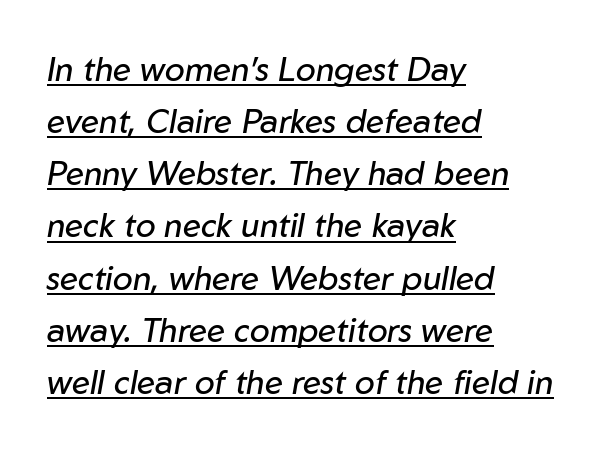
Q: Is the text bold? A: No.
Q: Is the text italic (slanted)? A: Yes, it leans right by about 10 degrees.
Q: Is the text underlined? A: Yes.
Q: How is the paragraph aligned? A: Left-aligned.
Q: Is the spacing between letters normal or unusually wide? A: Normal.
Q: Is the spacing between lines tight, normal or loose? A: Normal.
Q: Width (condensed, normal, or wide)? A: Normal.
Q: Stroke contrast? A: Low.
Q: x-height? A: Medium.
Q: Monospaced? A: No.
